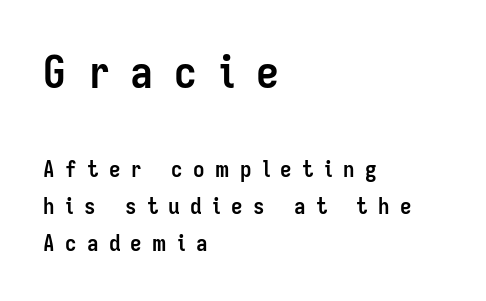
Leading: standard. These lines are rendered in a variable-pitch font. The rag falls on the right side of this text block. Caption: bold face, heavy strokes. A student would notice the top passage is typeset larger than what follows.
